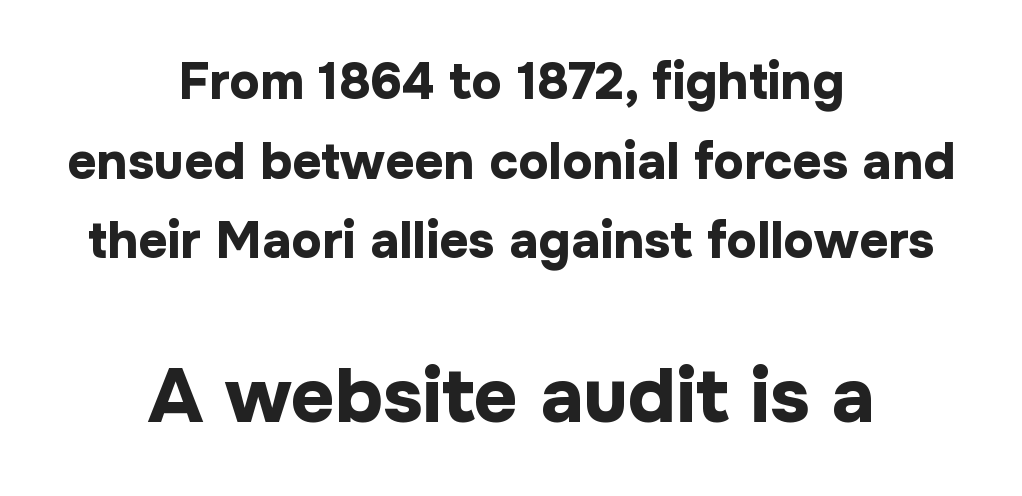
The image shows 76 px bold sans-serif type, upright; set centered, normal line spacing (1.56x), normal letter spacing, not underlined; the second (bottom) block is 1.49x larger; low stroke contrast and a medium x-height.
